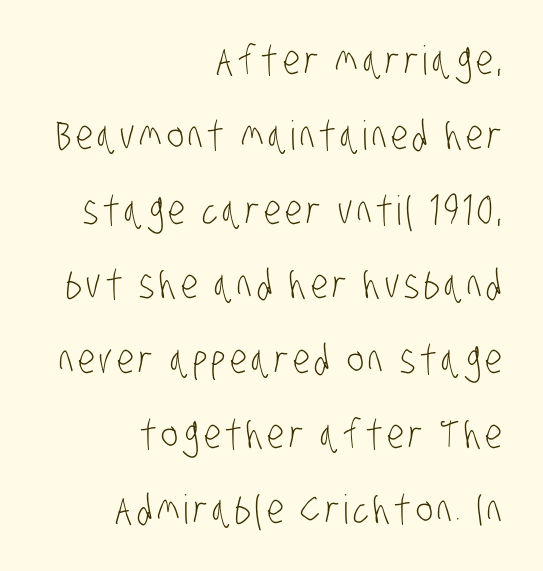
Proportional: the letters do not fall into vertical columns. Nothing heavy about these letters — not bold at all. If you drew a ruler down the right edge, every line would touch it. A bare baseline throughout the passage.
